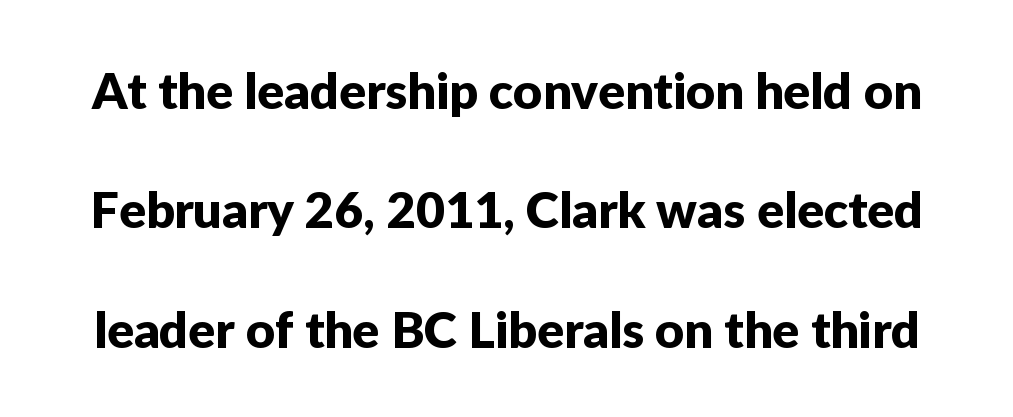
The image shows 50 px sans-serif type, upright; set loose line spacing (2.39x), normal letter spacing, not underlined; low stroke contrast and a medium x-height.
